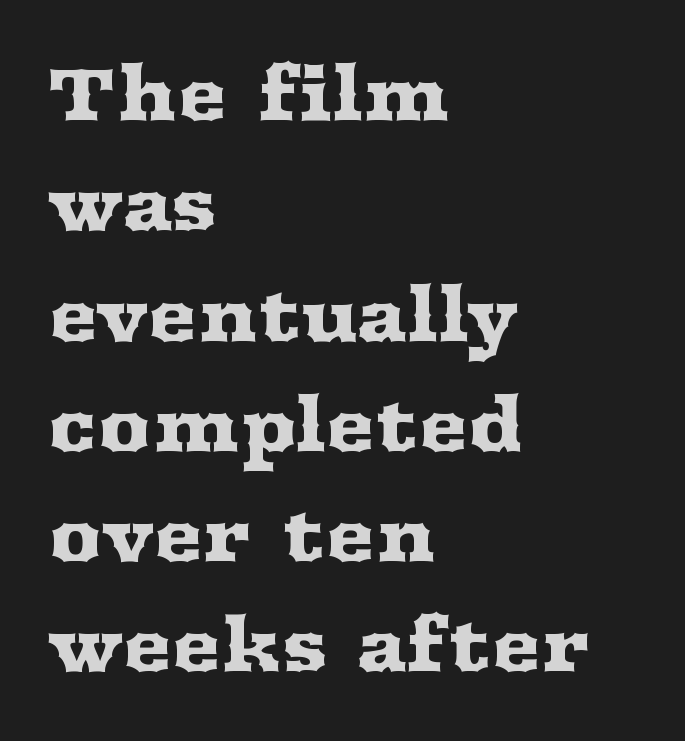
{"serif": "yes", "italic": "no", "width": "wide", "stroke_contrast": "medium", "x_height": "medium", "monospaced": "no", "underline": "no", "align": "left", "line_spacing": "normal", "line_spacing_ratio": 1.49, "letter_spacing": "normal", "letter_spacing_em": 0.0, "glyph_px": 74}
